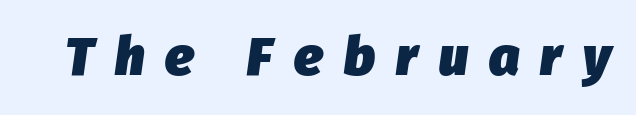
The image shows 53 px heavy type, italic (leaning right); set unusually wide letter spacing (+0.4 em), not underlined; low stroke contrast and a medium x-height.
